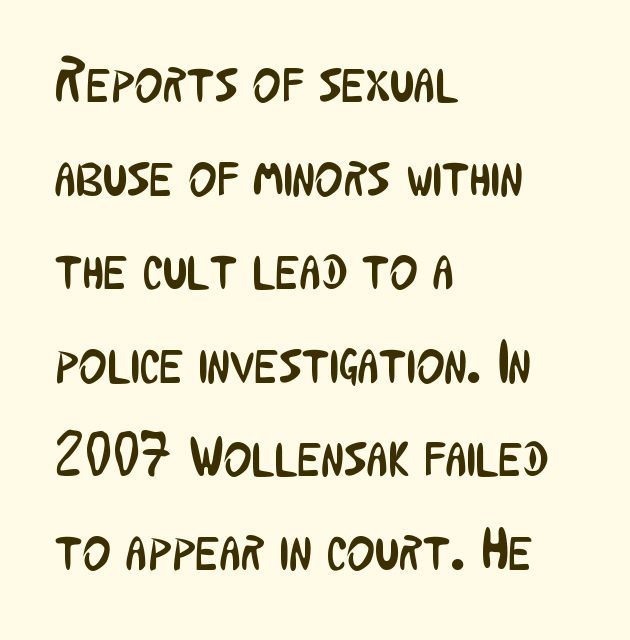
The image shows 60 px regular-weight, condensed sans-serif type, upright; set left-aligned, normal line spacing (1.56x), normal letter spacing, not underlined; low stroke contrast and a medium x-height.
